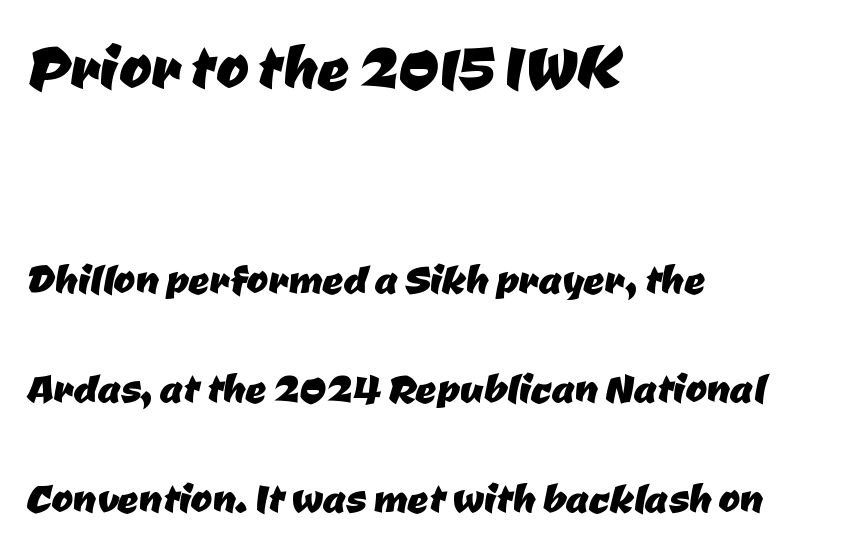
The face used here is proportionally spaced, like ordinary book or web type. You could fit nearly another row in the gap between these rows. The string is rendered with underlining switched off. The rendering shows plain stroke endings on the letterforms — a sans-serif design. Students, note that the glyphs here touch the page at normal intervals.
